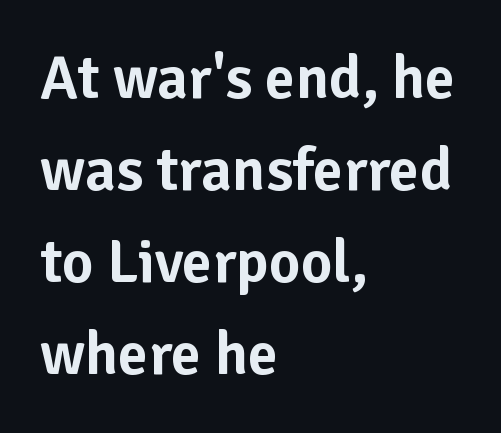
The image shows 61 px sans-serif type, upright; set left-aligned, normal line spacing (1.51x), normal letter spacing, not underlined; low stroke contrast and a medium x-height.
